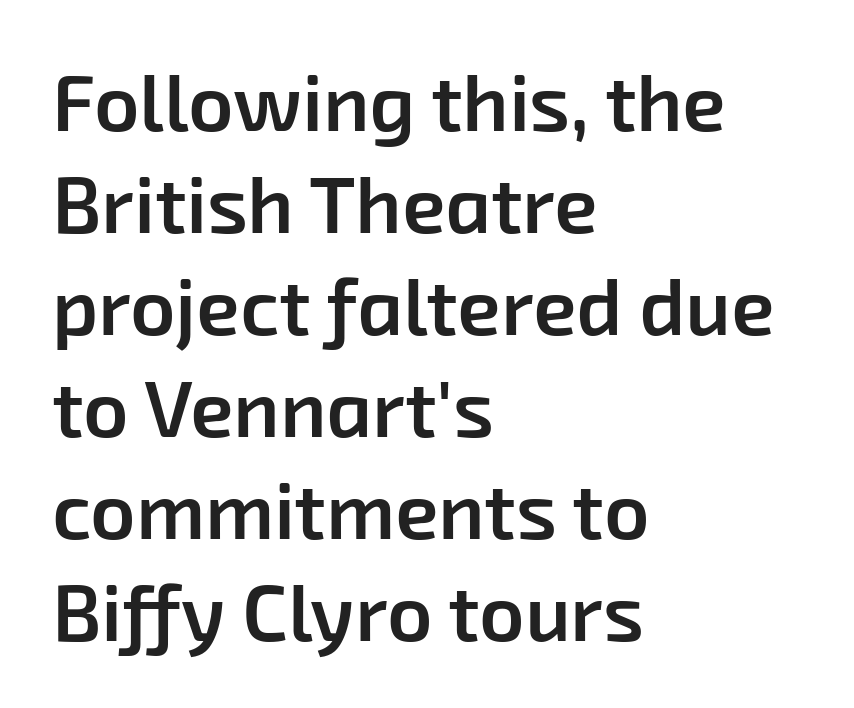
Q: Is the text bold? A: Semi-bold.
Q: Is the typeface a serif or a sans-serif typeface? A: Sans-serif.
Q: Is the text underlined? A: No.
Q: How is the paragraph aligned? A: Left-aligned.
Q: Is the spacing between letters normal or unusually wide? A: Normal.
Q: Is the spacing between lines tight, normal or loose? A: Normal.
Q: Width (condensed, normal, or wide)? A: Normal.
Q: Stroke contrast? A: Low.
Q: x-height? A: Medium.
Q: Monospaced? A: No.
